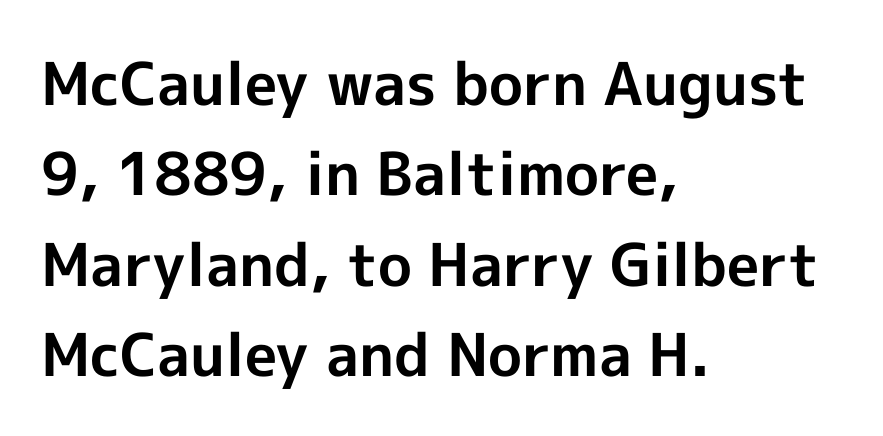
The image shows 59 px bold sans-serif type, upright; set left-aligned, normal line spacing (1.53x), normal letter spacing, not underlined; a medium x-height.
